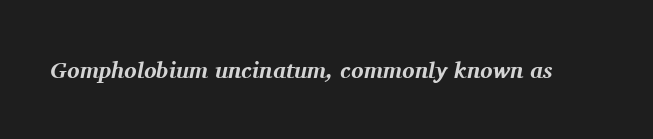
Q: Is the text bold? A: Yes.
Q: Is the text italic (slanted)? A: Yes, it leans right by about 11 degrees.
Q: Is the text underlined? A: No.
Q: Is the spacing between letters normal or unusually wide? A: Normal.
